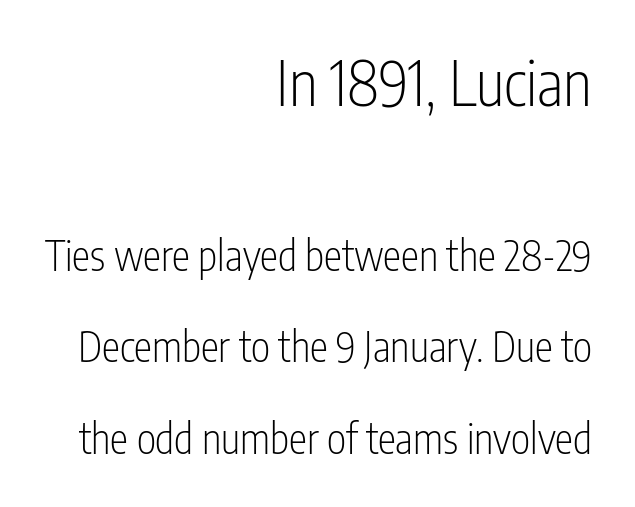
Q: Is the text bold? A: No.
Q: Is the text italic (slanted)? A: No, it is upright.
Q: Is the typeface a serif or a sans-serif typeface? A: Sans-serif.
Q: Is the text underlined? A: No.
Q: How is the paragraph aligned? A: Right-aligned.
Q: Is the spacing between letters normal or unusually wide? A: Normal.
Q: Is the spacing between lines tight, normal or loose? A: Loose.
Q: Which block of text is set in a larger size, the first (top) or the second (bottom)? A: The first (top) one.
Q: Width (condensed, normal, or wide)? A: Condensed.
Q: Stroke contrast? A: Low.
Q: x-height? A: Medium.
Q: Monospaced? A: No.
